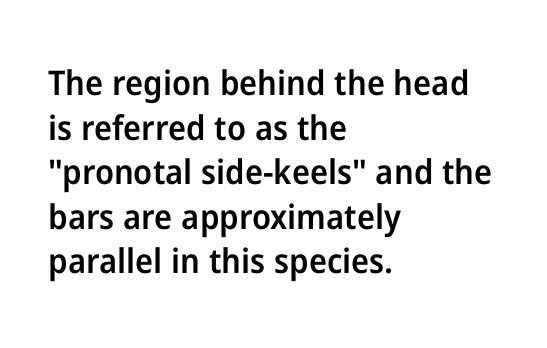
{"serif": "no", "italic": "no", "bold": "semi", "weight": "semibold", "width": "normal", "stroke_contrast": "low", "x_height": "medium", "monospaced": "no", "underline": "no", "align": "left", "line_spacing": "normal", "line_spacing_ratio": 1.31, "letter_spacing": "normal", "letter_spacing_em": 0.0, "glyph_px": 34}
